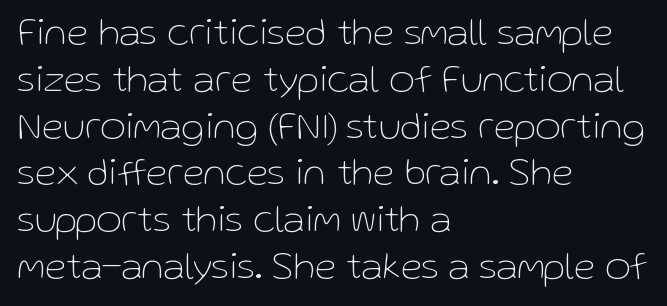
The image shows 39 px thin sans-serif type, upright; set left-aligned, line spacing 1.2x, normal letter spacing, not underlined; low stroke contrast and a medium x-height.
